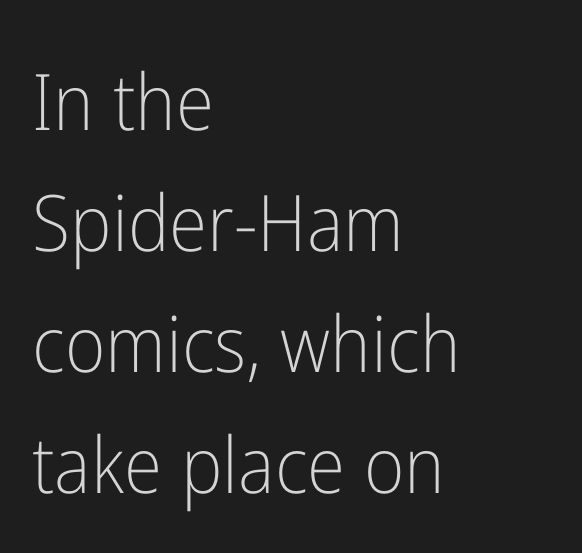
Q: Is the text bold? A: No.
Q: Is the text italic (slanted)? A: No, it is upright.
Q: Is the typeface a serif or a sans-serif typeface? A: Sans-serif.
Q: Is the text underlined? A: No.
Q: How is the paragraph aligned? A: Left-aligned.
Q: Is the spacing between letters normal or unusually wide? A: Normal.
Q: Is the spacing between lines tight, normal or loose? A: Normal.
Q: Width (condensed, normal, or wide)? A: Condensed.
Q: Stroke contrast? A: Low.
Q: x-height? A: Medium.
Q: Monospaced? A: No.
